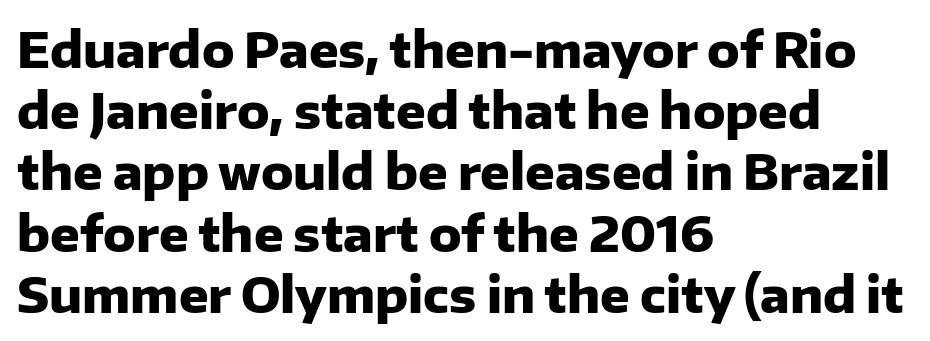
Standard letterfit; no display-style spreading of the glyphs. I'd call this a sans setting — the letters go barefoot. Proportional: the letters do not fall into vertical columns. I'd describe the lettering as bold — thick and assertive. Underline: absent. If you drew a line through each stem, it would be perfectly vertical.
